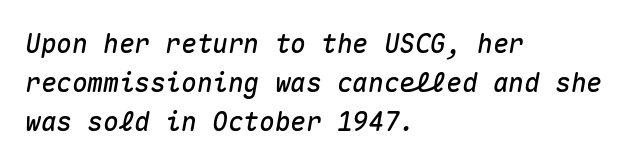
The image shows 26 px text type, italic (leaning right); set left-aligned, normal line spacing (1.5x), normal letter spacing, not underlined.
